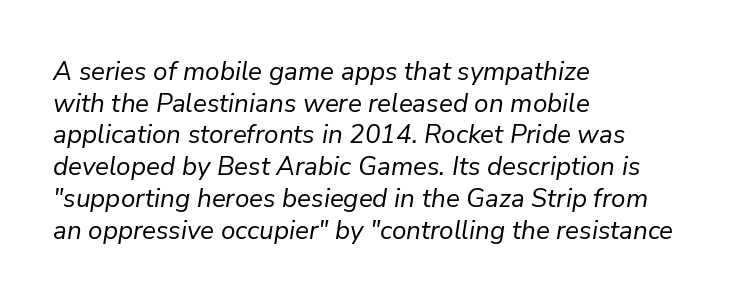
The image shows 26 px text type, italic (leaning right); set left-aligned, line spacing 1.22x, normal letter spacing, not underlined.
